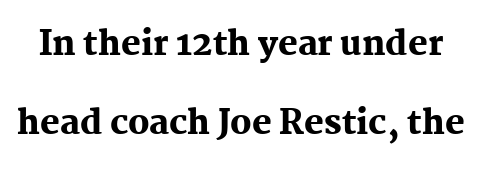
{"serif": "yes", "italic": "no", "bold": "yes", "weight": "heavy", "width": "normal", "stroke_contrast": "medium", "x_height": "medium", "monospaced": "no", "underline": "no", "line_spacing": "loose", "line_spacing_ratio": 2.39, "letter_spacing": "normal", "letter_spacing_em": 0.0, "glyph_px": 33}
